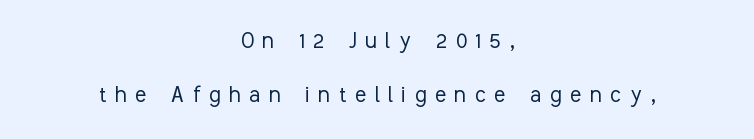
The letters stand upright; this is a roman face. No heavy texture on the line: the type isn't bold. Look at the tracking — it's clearly loosened, letters drifting apart. These lines stack symmetrically, like a column narrowing and widening about its center. The space beneath each line is pristine and unruled.
